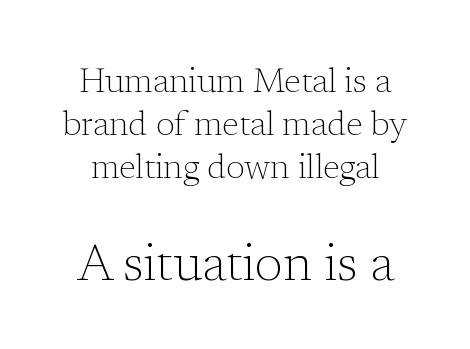
Note: smaller setting up top, larger setting below. The typography opts for an upright posture over an oblique one. Reading down the column, the eye jumps a familiar distance to each next line. The weight tops out at a normal text grade. The baseline area is clear. Check where the strokes stop: tiny serifs finish them off.
